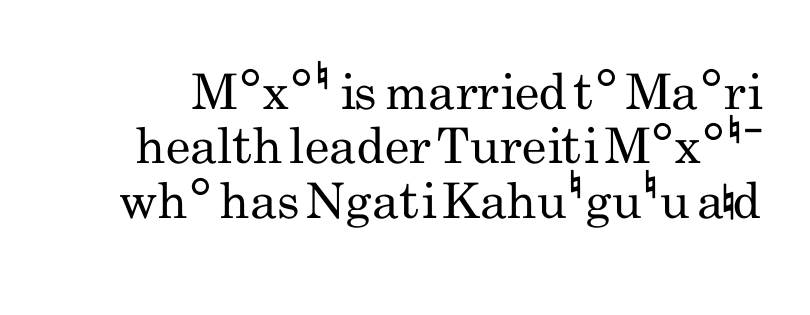
{"serif": "no", "italic": "no", "bold": "no", "weight": "regular", "width": "condensed", "stroke_contrast": "low", "x_height": "small", "monospaced": "no", "underline": "no", "line_spacing": "tight", "line_spacing_ratio": 1.11, "letter_spacing": "normal", "letter_spacing_em": 0.0, "glyph_px": 49}
